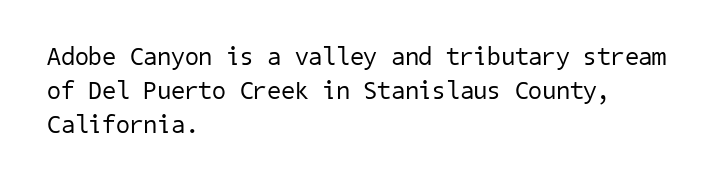
A clean baseline with only descenders dipping below it. Counters stay open thanks to moderate or lighter strokes. Words appear dense and cohesive because spacing is normal. Quick note: interline space is typical. Alignment: flush left.
